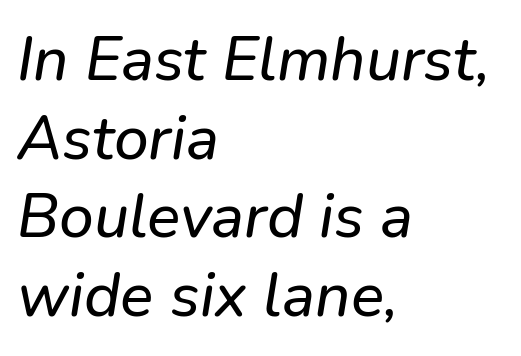
Q: Is the text italic (slanted)? A: Yes, it leans right by about 9 degrees.
Q: Is the text underlined? A: No.
Q: How is the paragraph aligned? A: Left-aligned.
Q: Is the spacing between letters normal or unusually wide? A: Normal.
Q: Is the spacing between lines tight, normal or loose? A: Normal.
Q: Width (condensed, normal, or wide)? A: Normal.
Q: Stroke contrast? A: Low.
Q: x-height? A: Medium.
Q: Monospaced? A: No.
